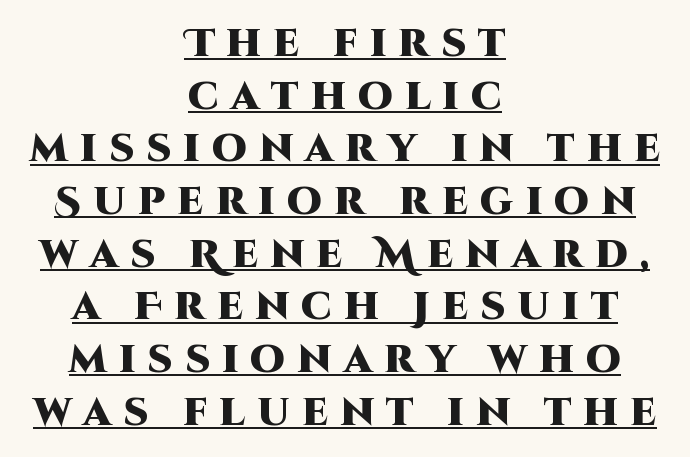
Q: Is the text bold? A: Yes.
Q: Is the text italic (slanted)? A: No, it is upright.
Q: Is the typeface a serif or a sans-serif typeface? A: Sans-serif.
Q: Is the text underlined? A: Yes.
Q: How is the paragraph aligned? A: Centered.
Q: Is the spacing between letters normal or unusually wide? A: Unusually wide.
Q: Is the spacing between lines tight, normal or loose? A: Normal.
Q: Width (condensed, normal, or wide)? A: Normal.
Q: Stroke contrast? A: High.
Q: x-height? A: Large.
Q: Monospaced? A: No.
